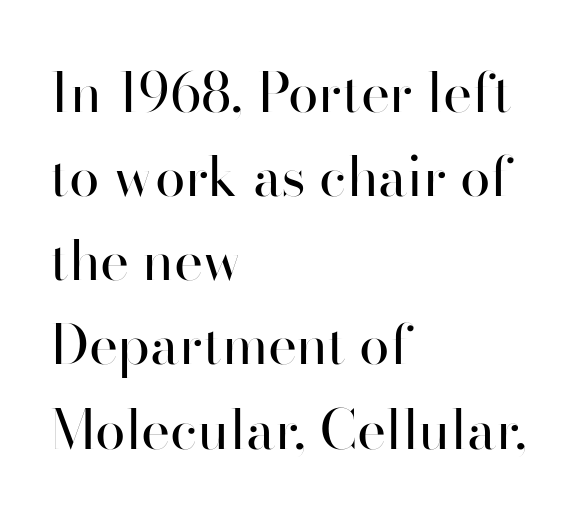
The image shows 55 px regular-weight sans-serif type, upright; set left-aligned, normal line spacing (1.53x), normal letter spacing, not underlined; high stroke contrast and a small x-height.
